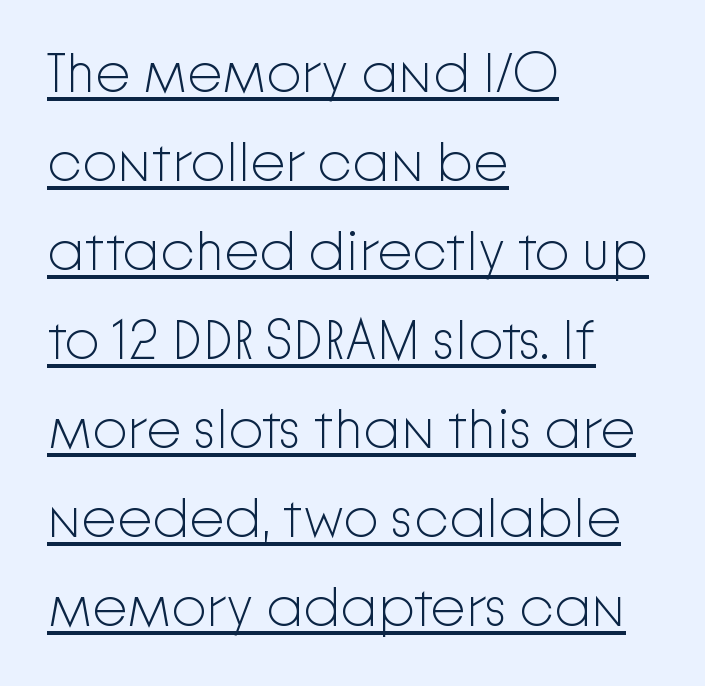
Spacing verdict: proportional, widths tailored to each character. Ink coverage per letter is moderate at most. The passage shown stacks its lines at a standard gap. The line texture is even and compact thanks to regular tracking. These characters rest on top of a visible drawn line.
